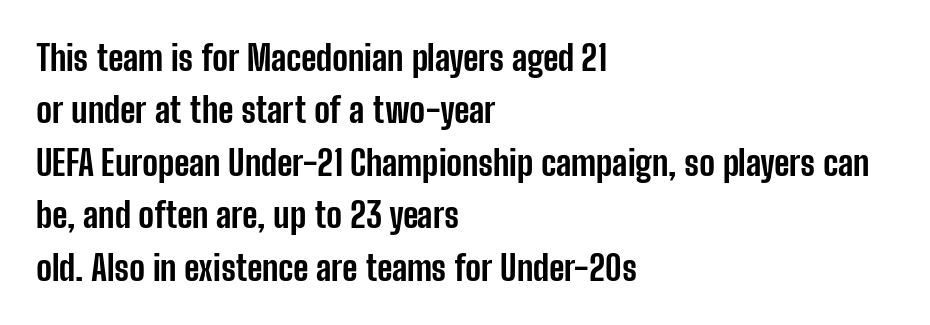
Q: Is the text bold? A: Yes.
Q: Is the text italic (slanted)? A: No, it is upright.
Q: Is the typeface a serif or a sans-serif typeface? A: Sans-serif.
Q: Is the text underlined? A: No.
Q: How is the paragraph aligned? A: Left-aligned.
Q: Is the spacing between letters normal or unusually wide? A: Normal.
Q: Is the spacing between lines tight, normal or loose? A: Normal.
Q: Width (condensed, normal, or wide)? A: Condensed.
Q: Stroke contrast? A: Low.
Q: x-height? A: Medium.
Q: Monospaced? A: No.
